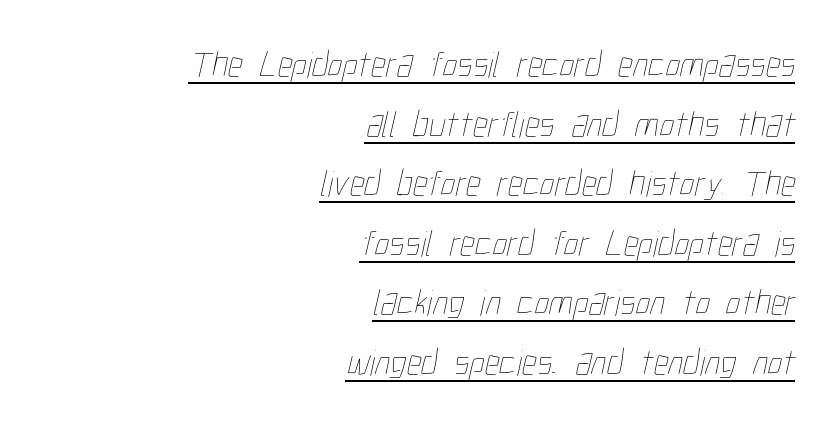
The letterforms sit shoulder to shoulder at normal distance. This sample has the flowing, uneven cadence of proportional lettering. Stroke mass is kept to a normal reading level or below. The lettering is marked with a stroke running underneath it. Students, observe: this is what conventionally led text looks like.
